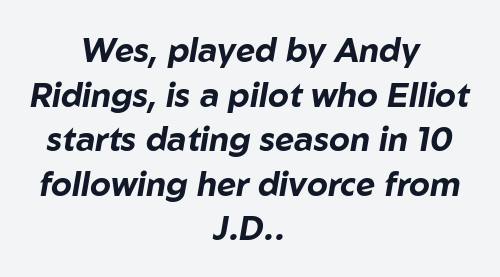
The image shows 33 px bold type, italic (leaning right); set centered, normal line spacing (1.35x), normal letter spacing, not underlined; low stroke contrast and a medium x-height.
